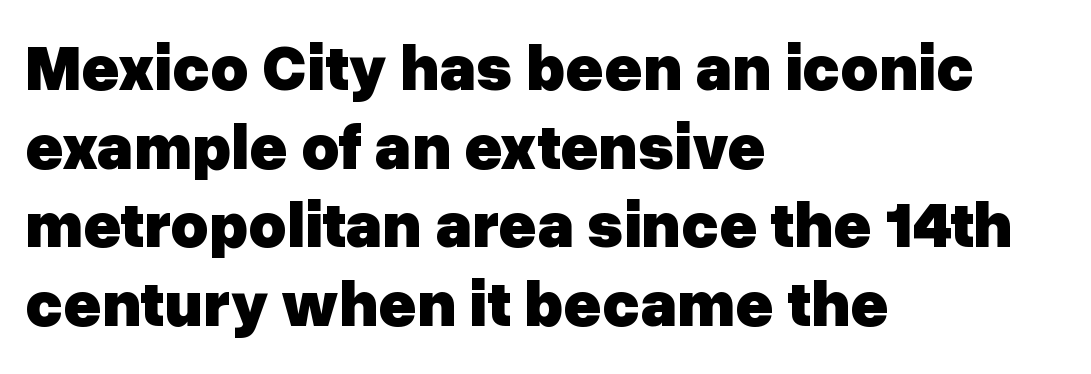
If you drew a ruler down the left edge, every line would touch it. This is roman type, the default non-slanted kind. The words here are not underlined. In terms of weight, the rendering is a true, heavy bold. Nope, no serifs anywhere on these letters.
